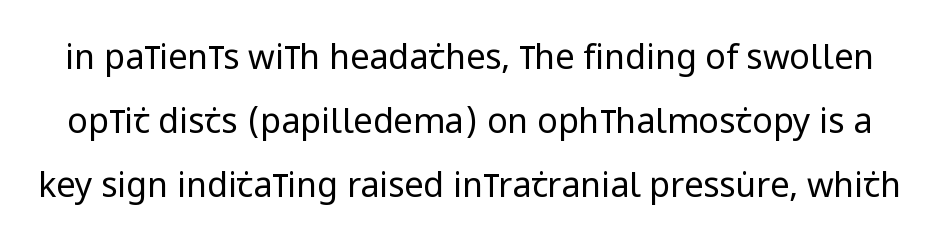
{"serif": "no", "italic": "no", "bold": "no", "weight": "regular", "width": "condensed", "stroke_contrast": "low", "x_height": "large", "monospaced": "no", "underline": "no", "line_spacing_ratio": 1.88, "letter_spacing": "normal", "letter_spacing_em": 0.0, "glyph_px": 34}
